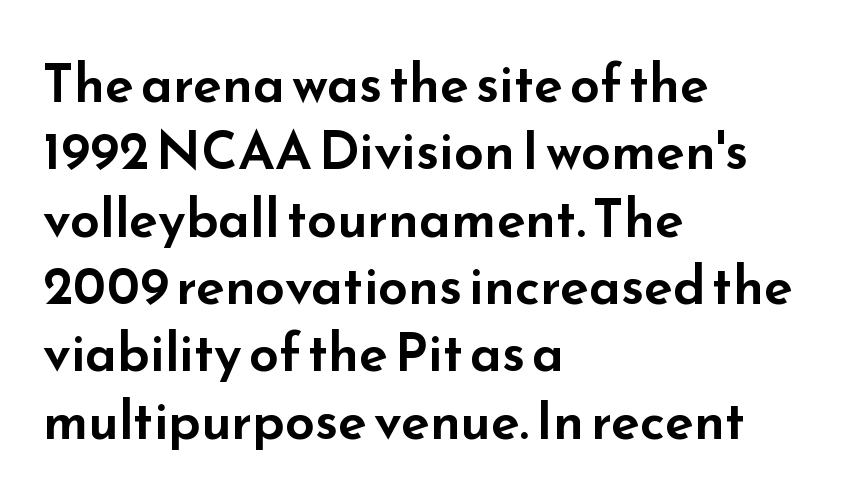
Q: Is the text italic (slanted)? A: No, it is upright.
Q: Is the typeface a serif or a sans-serif typeface? A: Sans-serif.
Q: Is the text underlined? A: No.
Q: How is the paragraph aligned? A: Left-aligned.
Q: Is the spacing between letters normal or unusually wide? A: Normal.
Q: Is the spacing between lines tight, normal or loose? A: Normal.
Q: Width (condensed, normal, or wide)? A: Wide.
Q: Stroke contrast? A: Low.
Q: x-height? A: Small.
Q: Monospaced? A: No.
